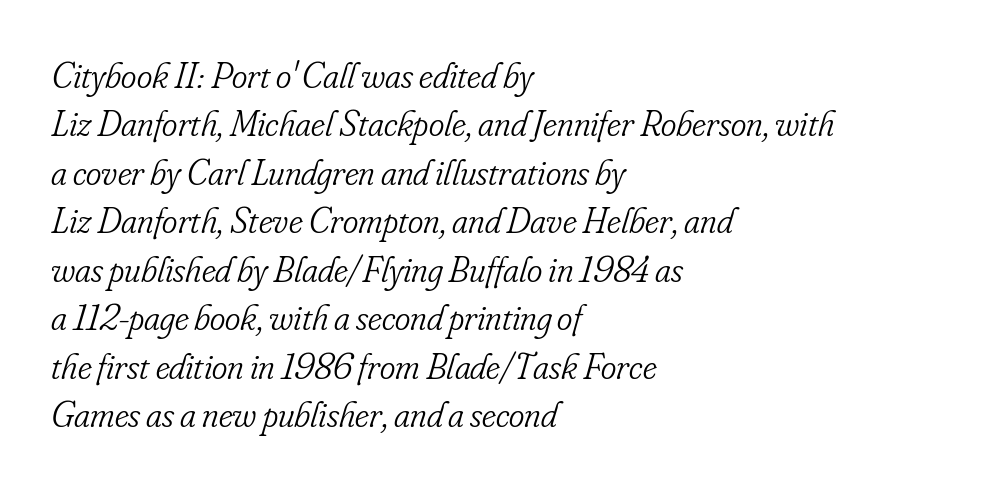
The image shows 37 px light, condensed serif type, italic (leaning right); set left-aligned, normal line spacing (1.31x), normal letter spacing, not underlined; low stroke contrast and a small x-height.
